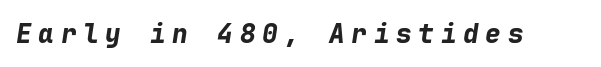
The image shows 26 px bold type, italic (leaning right); set unusually wide letter spacing (+0.26 em), not underlined.
